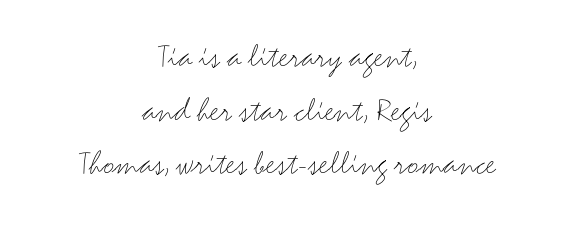
Q: Is the text bold? A: No.
Q: Is the text italic (slanted)? A: Yes.
Q: Is the typeface a serif or a sans-serif typeface? A: Sans-serif.
Q: Is the text underlined? A: No.
Q: How is the paragraph aligned? A: Centered.
Q: Is the spacing between letters normal or unusually wide? A: Normal.
Q: Is the spacing between lines tight, normal or loose? A: Normal.
Q: Width (condensed, normal, or wide)? A: Wide.
Q: Stroke contrast? A: Medium.
Q: x-height? A: Small.
Q: Monospaced? A: No.
